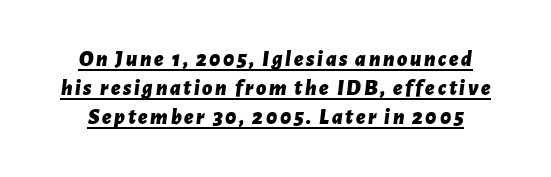
The image shows 22 px bold type, italic (leaning right); set normal line spacing (1.31x), underlined.
